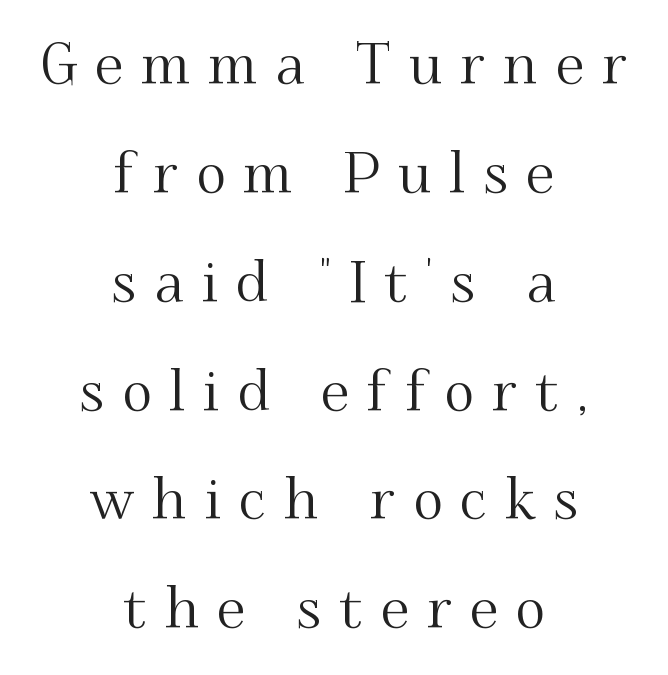
These lines are composed in type with serifs. Upright lettering throughout. The paragraph has two soft edges and a firm central axis. A typesetter would call this proportional, since set widths differ per character. The passage shown stacks its lines with a broad gap. Is the letter spacing exaggerated? Yes — the characters are pushed far apart.
